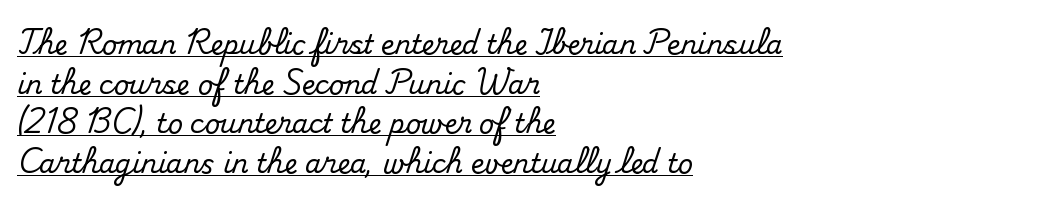
The image shows 26 px text type; set left-aligned, normal line spacing (1.52x), normal letter spacing, underlined.
